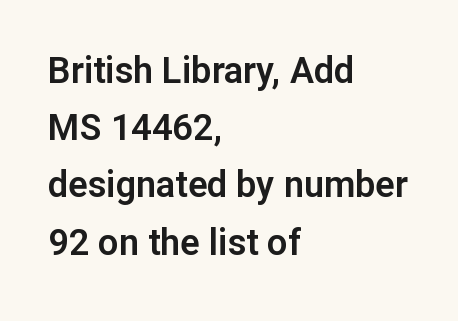
Proportional: the letters do not fall into vertical columns. Is there any slant? The stems are plumb. In terms of letterform style, serifs are entirely absent. Letters rest on an invisible, unmarked baseline. Observe the ordinary spacing: letters are neighbours, not strangers. Caption: multi-line text, flush left, ragged right.
